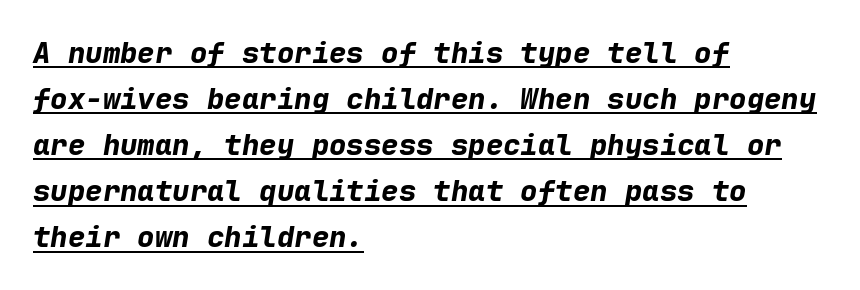
Q: Is the text bold? A: Yes.
Q: Is the text italic (slanted)? A: Yes, it leans right by about 9 degrees.
Q: Is the text underlined? A: Yes.
Q: How is the paragraph aligned? A: Left-aligned.
Q: Is the spacing between letters normal or unusually wide? A: Normal.
Q: Is the spacing between lines tight, normal or loose? A: Normal.
Q: Width (condensed, normal, or wide)? A: Normal.
Q: Stroke contrast? A: Low.
Q: x-height? A: Medium.
Q: Monospaced? A: Yes.
